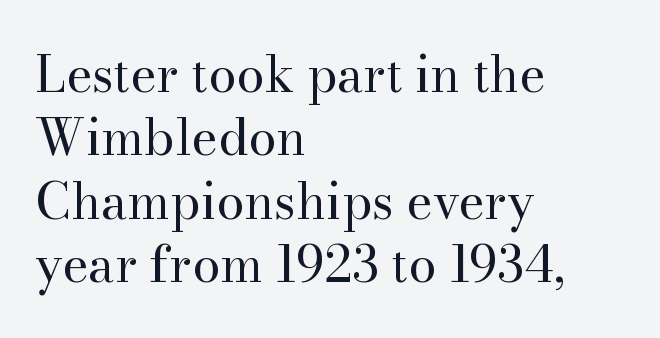
{"serif": "yes", "italic": "no", "bold": "no", "weight": "regular", "width": "normal", "stroke_contrast": "high", "x_height": "small", "monospaced": "no", "underline": "no", "align": "left", "line_spacing": "normal", "line_spacing_ratio": 1.27, "letter_spacing": "normal", "letter_spacing_em": 0.0, "glyph_px": 50}
